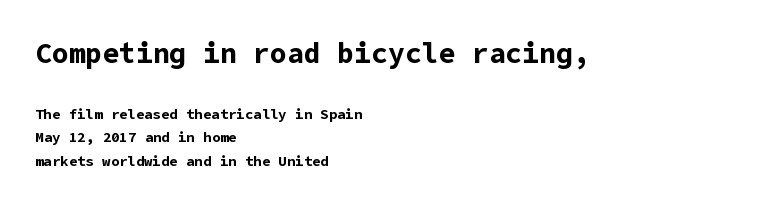
The block sitting higher on the canvas is the one with enlarged characters. Serifs: no, the terminals of the letterforms are clean. The lettering stays uniformly vertical, giving the passage a roman look. Here the glyphs are tracked normally, forming tight word shapes. The font is running at its bold setting.
